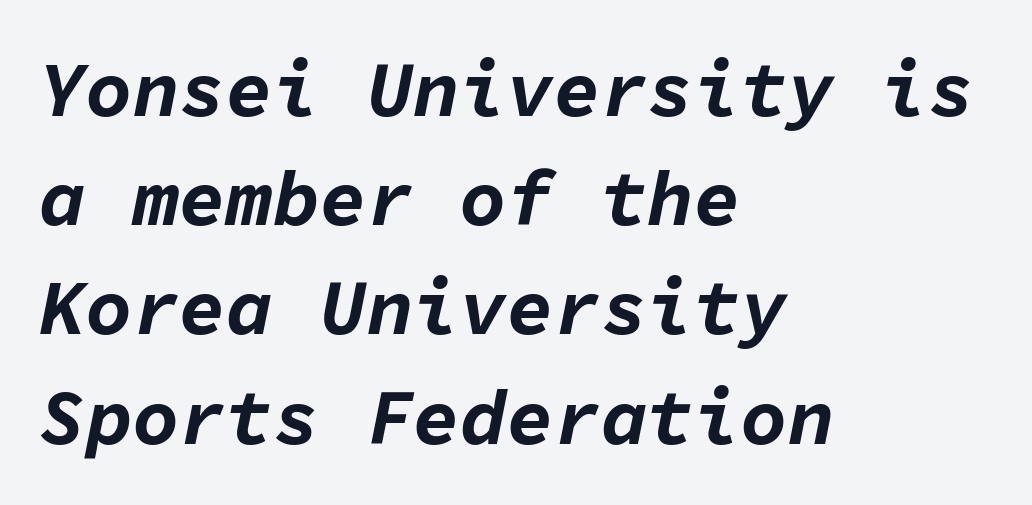
Unmarked baselines from the first word to the last. A classic flush-left, rag-right setting is used for this passage. The rendering uses typewriter-style spacing with identical character cells. Each word holds together tightly as a unit, with standard inter-letter gaps. The lettering tilts uniformly, giving the passage an italic look. In terms of leading, this rendering sits right in the middle.
